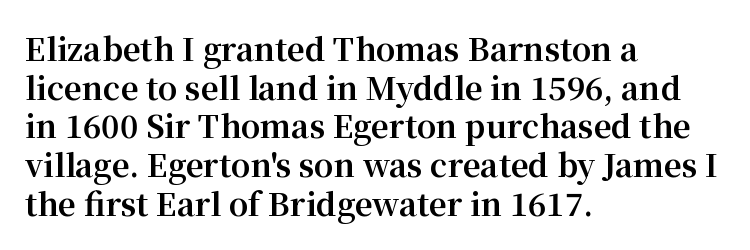
The image shows 31 px bold serif type, upright; set left-aligned, normal line spacing (1.25x), normal letter spacing, not underlined; medium stroke contrast and a medium x-height.
